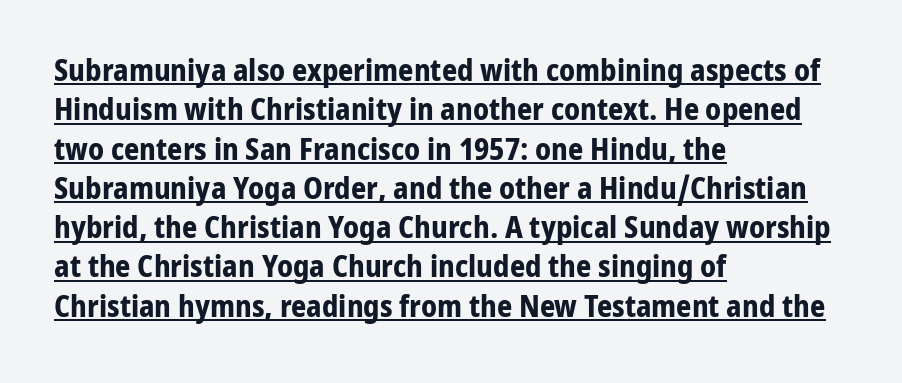
Q: Is the text bold? A: Yes.
Q: Is the text italic (slanted)? A: No, it is upright.
Q: Is the typeface a serif or a sans-serif typeface? A: Sans-serif.
Q: Is the text underlined? A: Yes.
Q: How is the paragraph aligned? A: Left-aligned.
Q: Is the spacing between letters normal or unusually wide? A: Normal.
Q: Is the spacing between lines tight, normal or loose? A: Normal.
Q: Width (condensed, normal, or wide)? A: Normal.
Q: Stroke contrast? A: Low.
Q: x-height? A: Medium.
Q: Monospaced? A: No.
